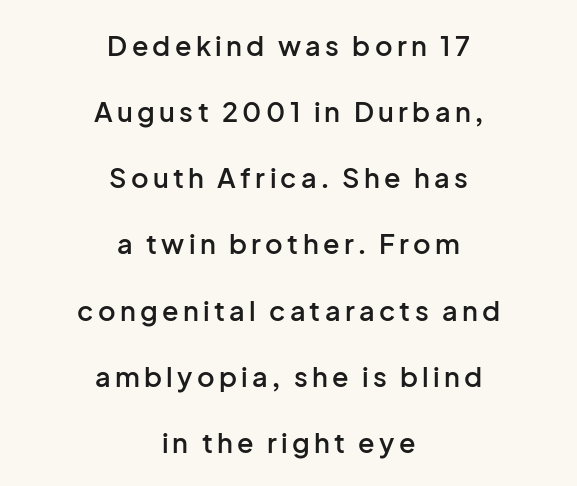
{"italic": "no", "bold": "semi", "underline": "no", "align": "center", "line_spacing": "loose", "line_spacing_ratio": 2.45, "glyph_px": 27}
